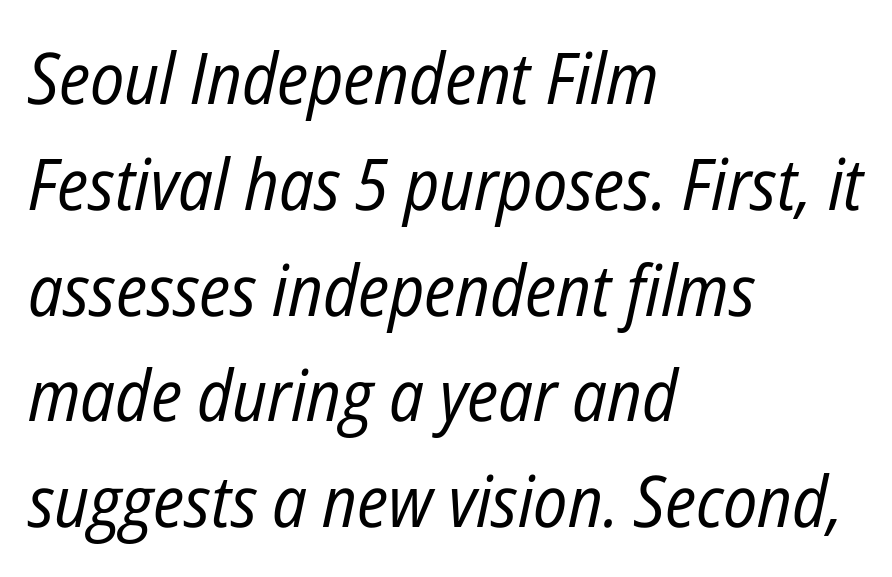
Q: Is the text bold? A: No.
Q: Is the text italic (slanted)? A: Yes, it leans right by about 12 degrees.
Q: Is the text underlined? A: No.
Q: How is the paragraph aligned? A: Left-aligned.
Q: Is the spacing between letters normal or unusually wide? A: Normal.
Q: Is the spacing between lines tight, normal or loose? A: Normal.
Q: Width (condensed, normal, or wide)? A: Condensed.
Q: Stroke contrast? A: Low.
Q: x-height? A: Medium.
Q: Monospaced? A: No.
